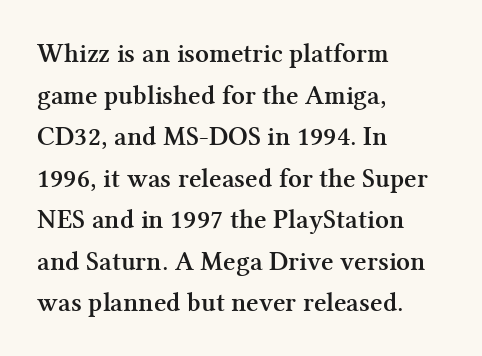
{"italic": "no", "bold": "yes", "underline": "no", "align": "left", "line_spacing": "normal", "line_spacing_ratio": 1.54, "letter_spacing": "normal", "letter_spacing_em": 0.0, "glyph_px": 27}
